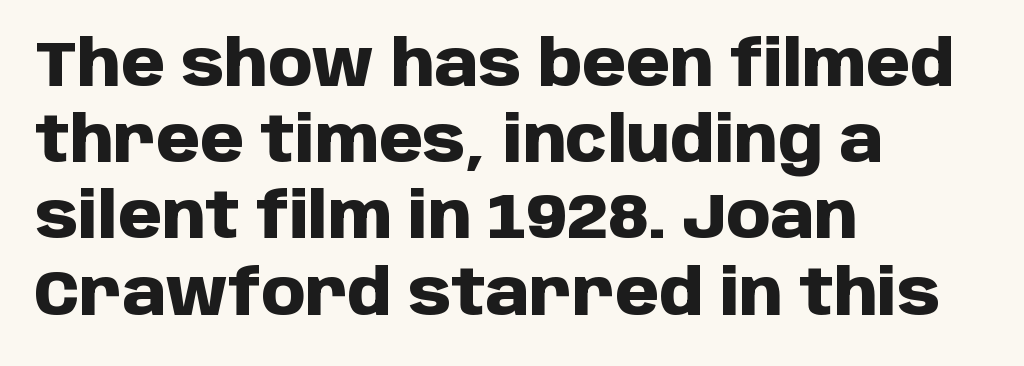
Bold? Absolutely — the strokes are thick and heavy. The typography opts for an upright posture over an oblique one. Which margin do the lines hug? The left one — the right edge is uneven. You could not count columns in this text — the font is proportionally spaced. Grotesque or geometric, the face here clearly has no serifs.
